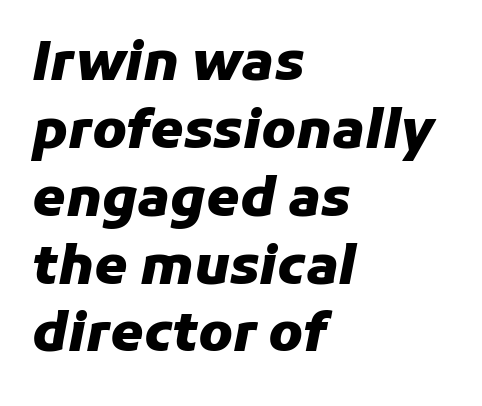
{"italic": "yes", "lean": "right", "slant_degrees": 11, "bold": "yes", "weight": "heavy", "width": "normal", "stroke_contrast": "low", "x_height": "medium", "monospaced": "no", "underline": "no", "align": "left", "line_spacing": "normal", "line_spacing_ratio": 1.28, "letter_spacing": "normal", "letter_spacing_em": 0.0, "glyph_px": 53}
